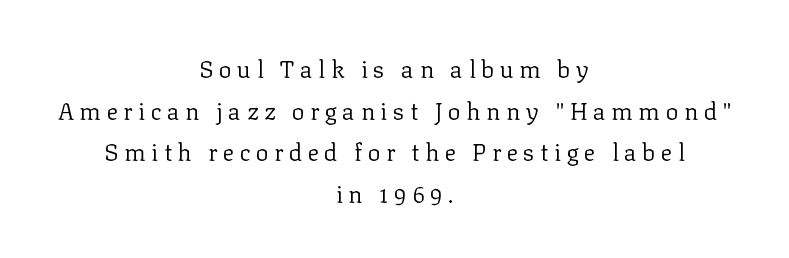
{"italic": "no", "bold": "no", "underline": "no", "align": "center", "line_spacing_ratio": 1.73, "letter_spacing": "wide", "letter_spacing_em": 0.23, "glyph_px": 24}
